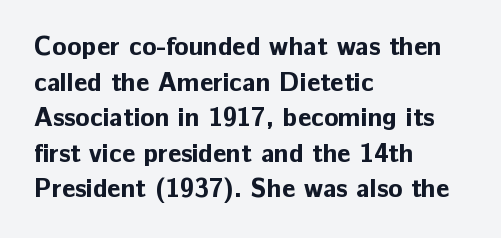
The image shows 26 px bold type, upright; set left-aligned, normal line spacing (1.37x), normal letter spacing, not underlined.
